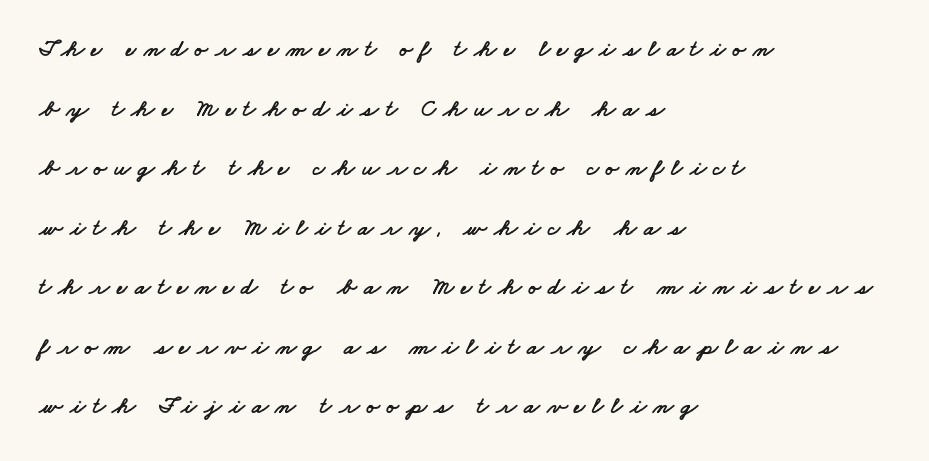
Line starts are locked; line ends wander. Vertically, the passage feels expansive, rows floating well apart. The glyphs are unaccompanied by any horizontal stroke below them. Characters follow at a spacing far wider than the type designer built in.
